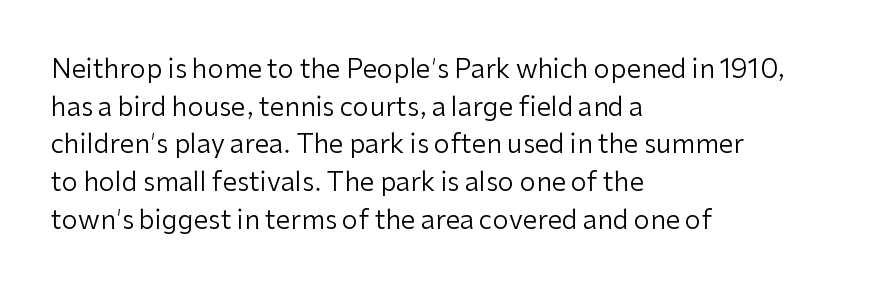
The image shows 26 px text type, upright; set left-aligned, normal line spacing (1.45x), normal letter spacing, not underlined.
